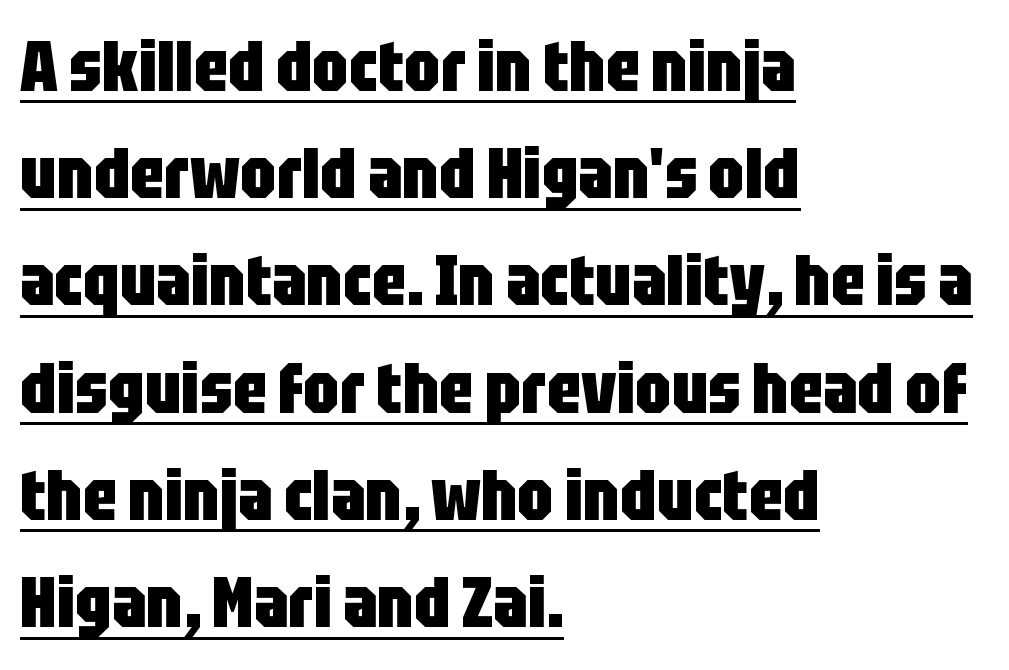
The vertical gap from one line to the next is medium. The passage shown is emphatically bold. Does the copy run flush right? No — it runs flush left. The letters stand upright; this is a roman face.
